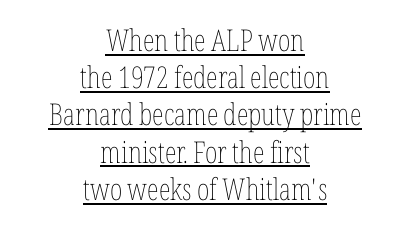
The image shows 30 px thin, condensed type, upright; set centered, line spacing 1.24x, normal letter spacing, underlined; low stroke contrast and a medium x-height.
